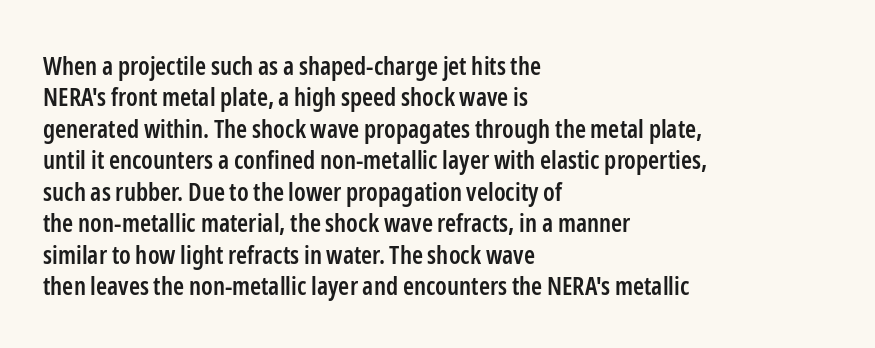
Q: Is the text bold? A: Semi-bold.
Q: Is the text italic (slanted)? A: No, it is upright.
Q: Is the text underlined? A: No.
Q: How is the paragraph aligned? A: Left-aligned.
Q: Is the spacing between letters normal or unusually wide? A: Normal.
Q: Is the spacing between lines tight, normal or loose? A: Normal.
